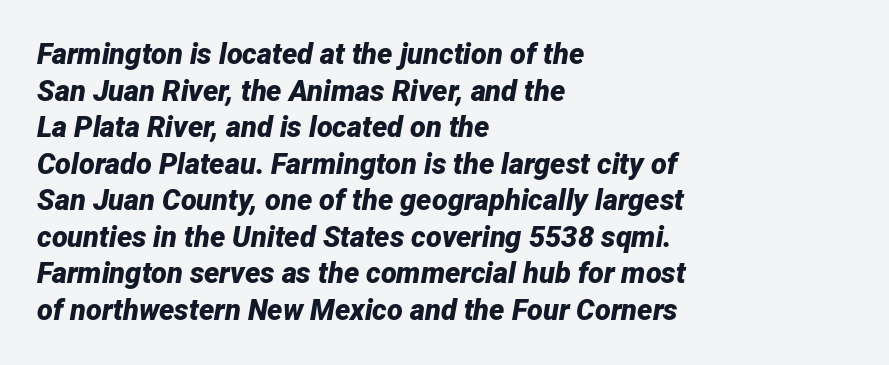
Q: Is the text bold? A: Yes.
Q: Is the text italic (slanted)? A: Yes, it leans right by about 12 degrees.
Q: Is the text underlined? A: No.
Q: How is the paragraph aligned? A: Left-aligned.
Q: Is the spacing between letters normal or unusually wide? A: Normal.
Q: Is the spacing between lines tight, normal or loose? A: Normal.
Q: Width (condensed, normal, or wide)? A: Normal.
Q: Stroke contrast? A: Low.
Q: x-height? A: Medium.
Q: Monospaced? A: No.
